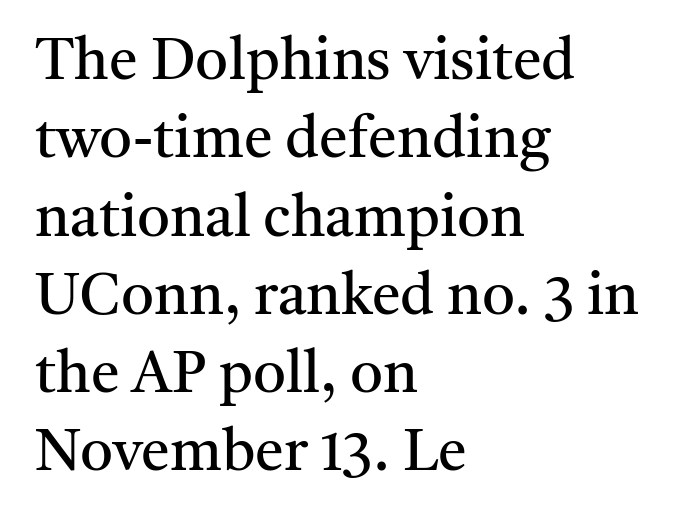
{"serif": "yes", "italic": "no", "bold": "no", "weight": "regular", "width": "normal", "stroke_contrast": "medium", "x_height": "medium", "monospaced": "no", "underline": "no", "align": "left", "line_spacing": "normal", "line_spacing_ratio": 1.35, "letter_spacing": "normal", "letter_spacing_em": 0.0, "glyph_px": 58}
